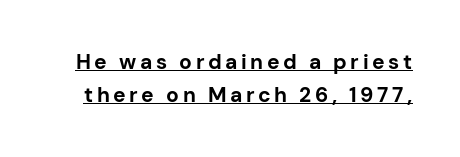
{"italic": "no", "bold": "yes", "underline": "yes", "line_spacing": "normal", "line_spacing_ratio": 1.57, "glyph_px": 21}
